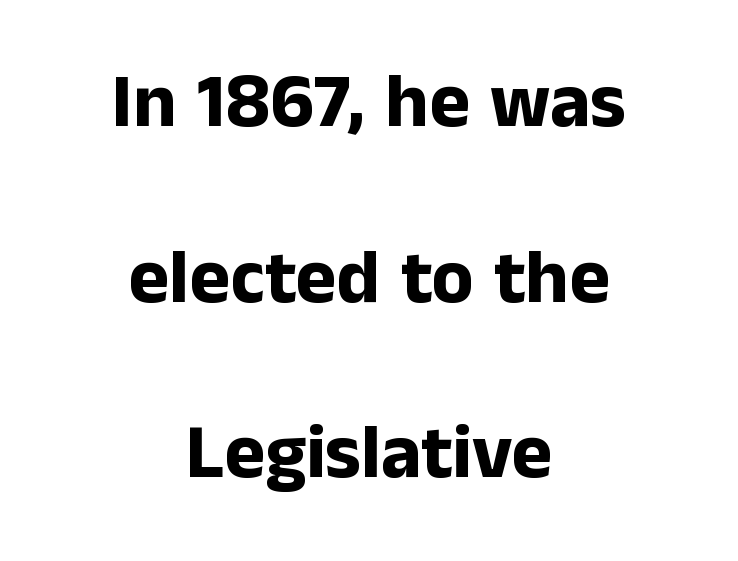
Q: Is the text bold? A: Yes.
Q: Is the text italic (slanted)? A: No, it is upright.
Q: Is the typeface a serif or a sans-serif typeface? A: Sans-serif.
Q: Is the text underlined? A: No.
Q: How is the paragraph aligned? A: Centered.
Q: Is the spacing between letters normal or unusually wide? A: Normal.
Q: Is the spacing between lines tight, normal or loose? A: Loose.
Q: Width (condensed, normal, or wide)? A: Normal.
Q: Stroke contrast? A: Low.
Q: x-height? A: Medium.
Q: Monospaced? A: No.
